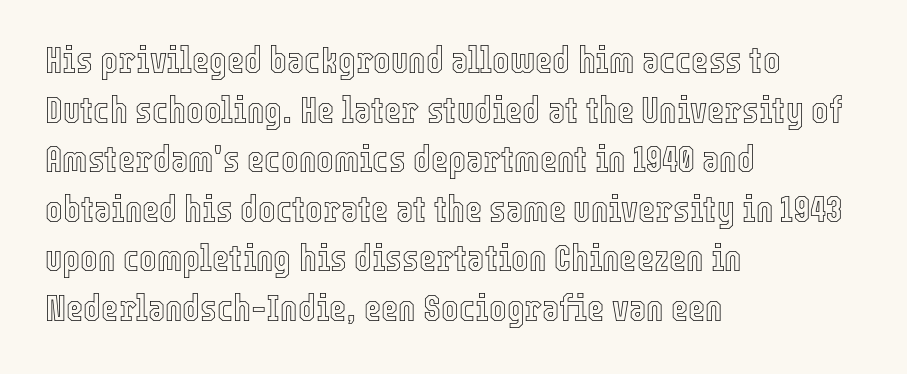
A typesetter would call this proportional, since set widths differ per character. Observe the ordinary spacing: letters are neighbours, not strangers. A bare baseline throughout the passage. Is there any slant? The stems are plumb. The leading is moderate, giving the passage an even texture. Alignment: flush left.
